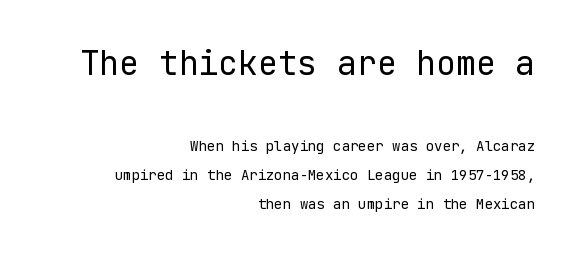
The image shows 33 px regular-weight sans-serif type, upright; set right-aligned, loose line spacing (2.07x), normal letter spacing, not underlined; the first (top) block is 2.36x larger; low stroke contrast and a medium x-height.
